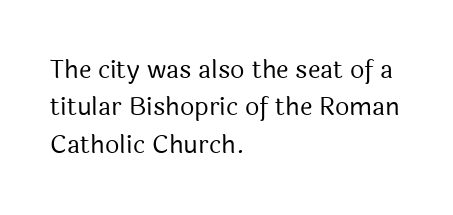
In CSS terms this would be text-align: left. Descenders are the only things crossing below the line. One glance says typical: line gaps are just what's usual. This is the regular roman posture of the typeface.
